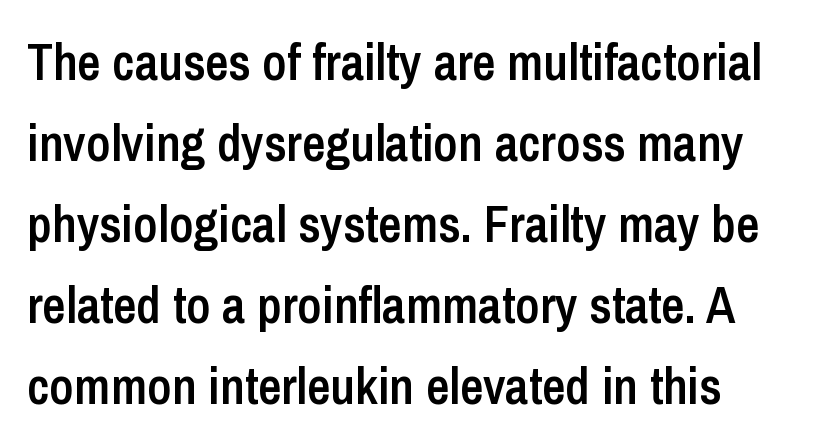
Q: Is the text bold? A: Semi-bold.
Q: Is the text italic (slanted)? A: No, it is upright.
Q: Is the typeface a serif or a sans-serif typeface? A: Sans-serif.
Q: Is the text underlined? A: No.
Q: How is the paragraph aligned? A: Left-aligned.
Q: Is the spacing between letters normal or unusually wide? A: Normal.
Q: Is the spacing between lines tight, normal or loose? A: Normal.
Q: Width (condensed, normal, or wide)? A: Condensed.
Q: Stroke contrast? A: Low.
Q: x-height? A: Medium.
Q: Monospaced? A: No.
